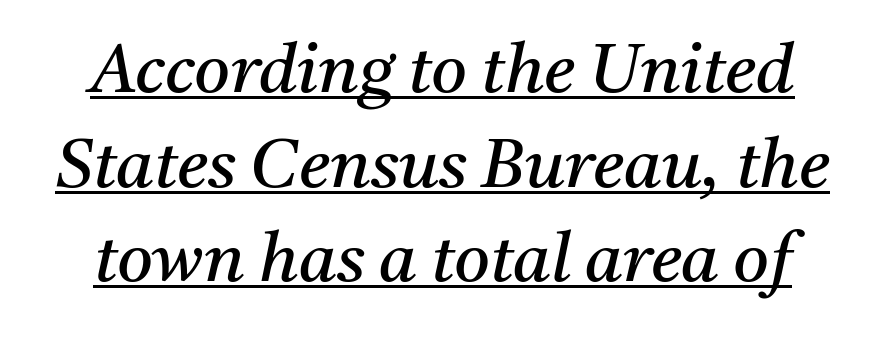
This rendering employs a face with finishing strokes, i.e., a serif. The rendering applies a slant to the glyphs. Underlining? Definitely there. If you measured baseline to baseline, you'd find a middling distance. The font is comparable to plain body text, perhaps lighter. Is this a fixed-width face? No — the glyphs have proportional, varying widths.
